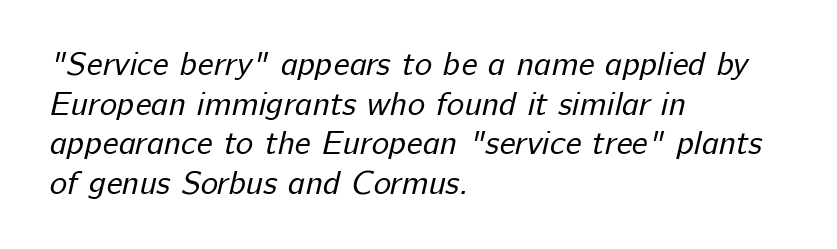
The string is rendered with underlining switched off. Stroke terminals: plain, sans-serif. You could call the tracking neutral — neither tight nor loose. This sample is left-justified, so line endings fall wherever the words run out. The passage shown is not bold in any degree.
